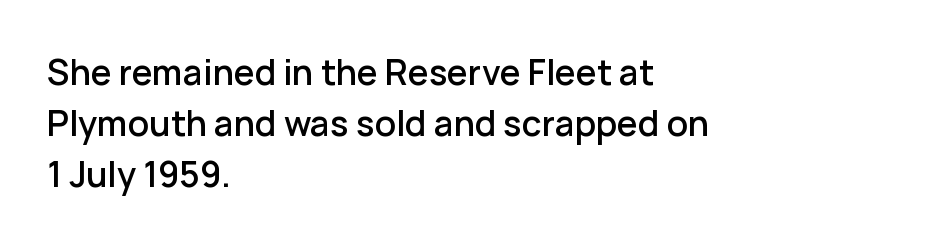
The image shows 35 px sans-serif type, upright; set left-aligned, normal line spacing (1.46x), normal letter spacing, not underlined; low stroke contrast and a medium x-height.
